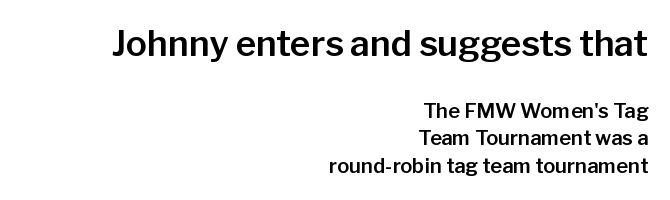
Q: Is the text italic (slanted)? A: No, it is upright.
Q: Is the typeface a serif or a sans-serif typeface? A: Sans-serif.
Q: Is the text underlined? A: No.
Q: How is the paragraph aligned? A: Right-aligned.
Q: Is the spacing between letters normal or unusually wide? A: Normal.
Q: Is the spacing between lines tight, normal or loose? A: Normal.
Q: Which block of text is set in a larger size, the first (top) or the second (bottom)? A: The first (top) one.
Q: Width (condensed, normal, or wide)? A: Normal.
Q: Stroke contrast? A: Low.
Q: x-height? A: Medium.
Q: Monospaced? A: No.
